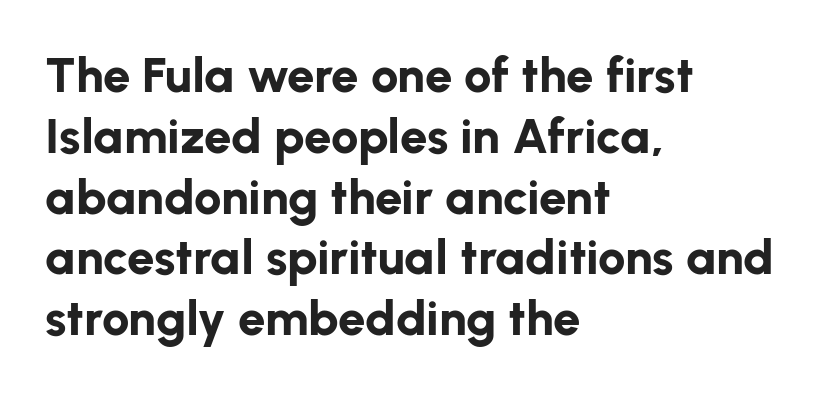
The image shows 49 px bold sans-serif type, upright; set left-aligned, line spacing 1.24x, normal letter spacing, not underlined; low stroke contrast and a medium x-height.
